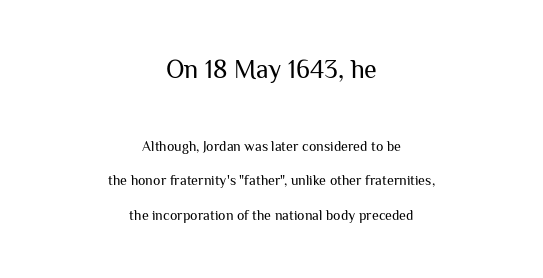
Q: Is the text bold? A: No.
Q: Is the text italic (slanted)? A: No, it is upright.
Q: Is the text underlined? A: No.
Q: How is the paragraph aligned? A: Centered.
Q: Is the spacing between letters normal or unusually wide? A: Normal.
Q: Is the spacing between lines tight, normal or loose? A: Loose.
Q: Which block of text is set in a larger size, the first (top) or the second (bottom)? A: The first (top) one.
